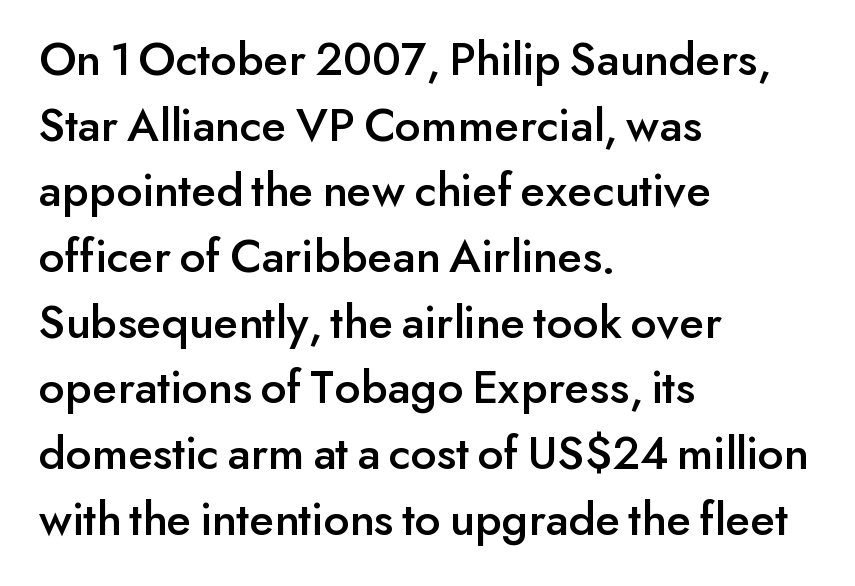
{"serif": "no", "italic": "no", "width": "normal", "stroke_contrast": "low", "x_height": "small", "monospaced": "no", "underline": "no", "align": "left", "line_spacing": "normal", "line_spacing_ratio": 1.34, "letter_spacing": "normal", "letter_spacing_em": 0.0, "glyph_px": 49}
